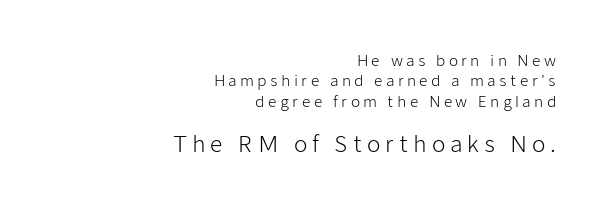
A bare baseline throughout the passage. Notice how descenders clear the ascenders below comfortably — that's standard leading. Two sizes are in play, and the larger belongs to the second block. Characters follow at a spacing far wider than the type designer built in. This sample is right-justified, so line beginnings fall wherever the words allow.
